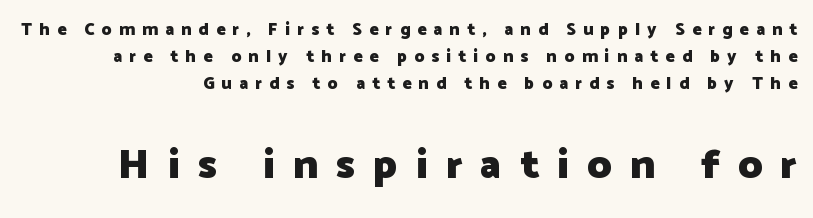
Regarding serifs, this sample does without them. Regarding leading, the lines here are spaced in the standard way. Compared with a flush-left layout, this one pins lines to the opposite, right side. The type sits square on the baseline with zero lean.
